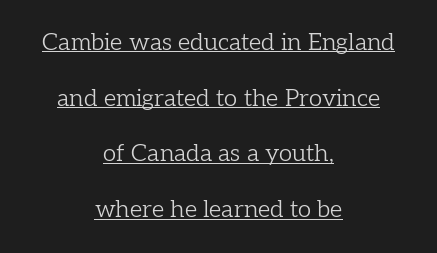
The image shows 24 px text type, upright; set centered, loose line spacing (2.32x), normal letter spacing, underlined.
